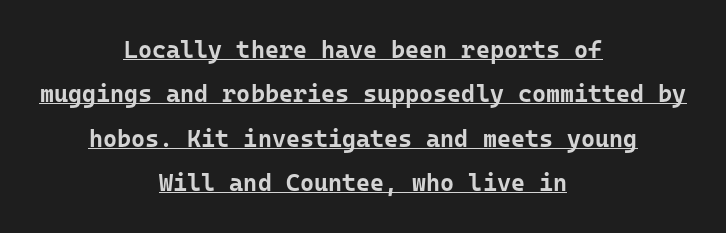
{"italic": "no", "bold": "yes", "underline": "yes", "align": "center", "line_spacing_ratio": 1.85, "letter_spacing": "normal", "letter_spacing_em": 0.0, "glyph_px": 24}
